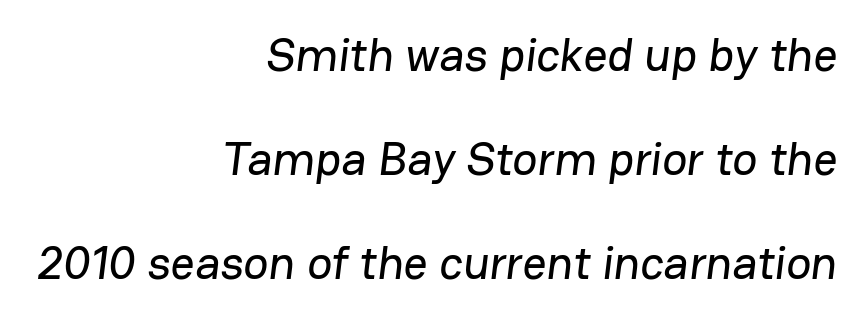
This rendering employs a face without finishing strokes, i.e., a sans-serif. Lines of text with bare space underneath. Compared with typical body copy, the letter spacing here is the same. Note the varied advance widths — an 'i' is clearly narrower than an 'm'. Vertical spacing — loose. Caption: multi-line text, flush right, ragged left.
